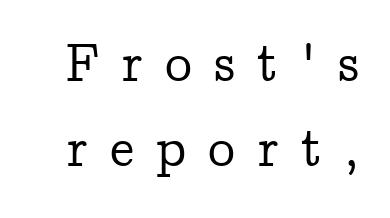
The image shows 54 px serif type, upright; set normal line spacing (1.58x), unusually wide letter spacing (+0.41 em), not underlined; low stroke contrast and a medium x-height.
